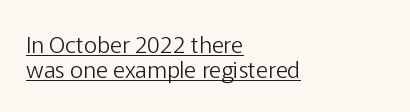
Q: Is the text bold? A: No.
Q: Is the text italic (slanted)? A: No, it is upright.
Q: Is the text underlined? A: Yes.
Q: How is the paragraph aligned? A: Left-aligned.
Q: Is the spacing between letters normal or unusually wide? A: Normal.
Q: Is the spacing between lines tight, normal or loose? A: Tight.
